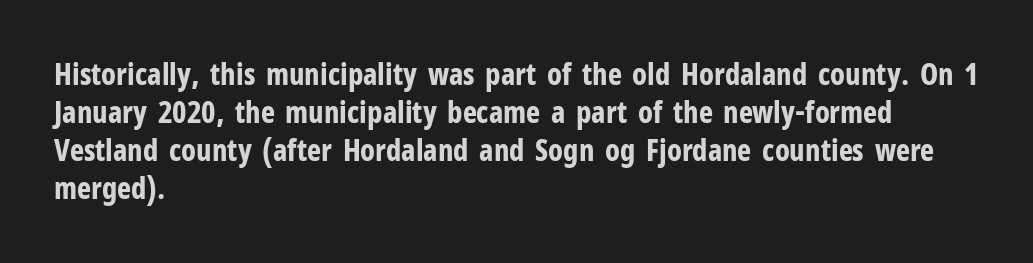
Q: Is the text bold? A: Yes.
Q: Is the text italic (slanted)? A: No, it is upright.
Q: Is the typeface a serif or a sans-serif typeface? A: Sans-serif.
Q: Is the text underlined? A: No.
Q: How is the paragraph aligned? A: Left-aligned.
Q: Is the spacing between letters normal or unusually wide? A: Normal.
Q: Is the spacing between lines tight, normal or loose? A: Normal.
Q: Width (condensed, normal, or wide)? A: Condensed.
Q: Stroke contrast? A: Low.
Q: x-height? A: Medium.
Q: Monospaced? A: No.
